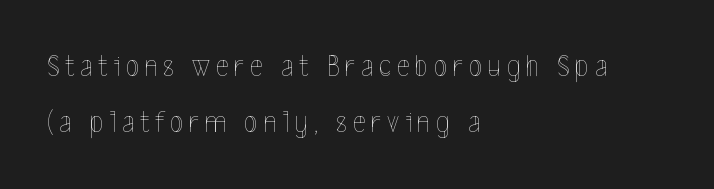
The image shows 31 px thin, condensed type, upright; set left-aligned, line spacing 1.82x, not underlined; a medium x-height.
